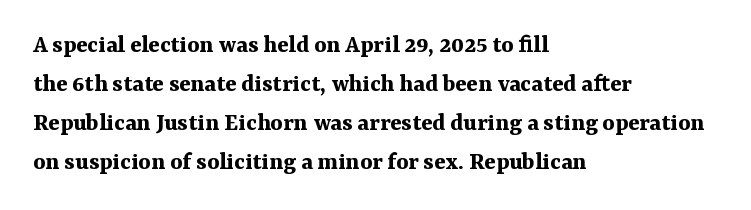
Successive baselines arrive at the customary interval. Nope, not italic — everything's standing straight. Stroke thickness is high; the sample reads as a true bold. Line starts are locked; line ends wander. Clear beneath every line of the passage. The line texture is even and compact thanks to regular tracking.
